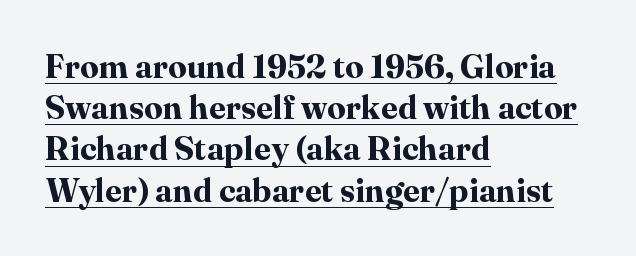
A serif font was chosen for this passage. Casual observation: everything's shoved over to the left. In designer terms, the underline attribute is active on this setting. Each letter keeps its own natural width here, so spacing adapts to shape.
